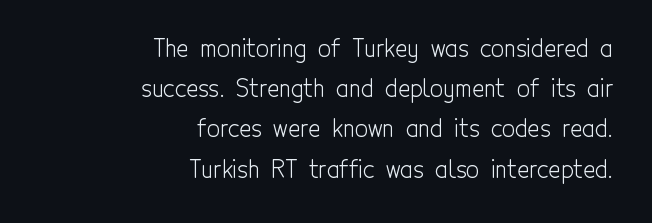
The font sits on the lighter half of the weight spectrum, regular included. Nobody drew a line under any word here. Does extra space separate the letters? No, they use regular spacing. The ragged edge is on the left, which tells us the setting is flush right.
